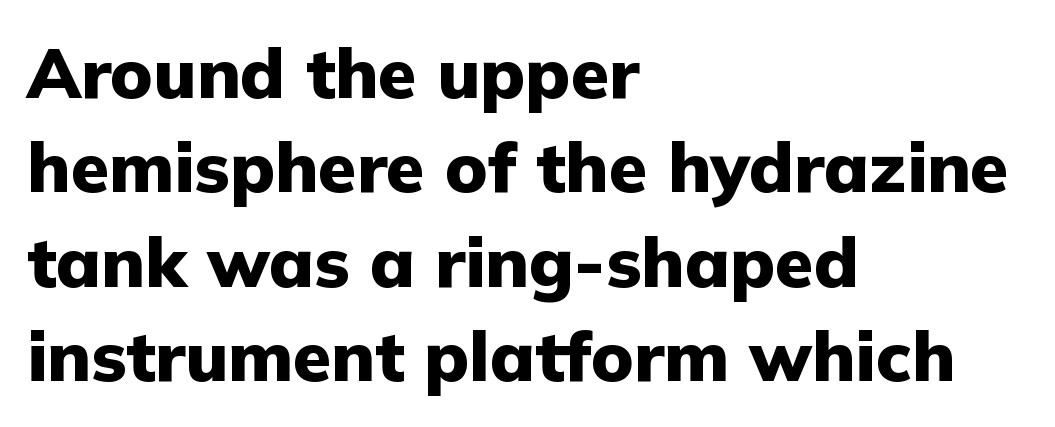
Q: Is the text bold? A: Yes.
Q: Is the text italic (slanted)? A: No, it is upright.
Q: Is the typeface a serif or a sans-serif typeface? A: Sans-serif.
Q: Is the text underlined? A: No.
Q: How is the paragraph aligned? A: Left-aligned.
Q: Is the spacing between letters normal or unusually wide? A: Normal.
Q: Is the spacing between lines tight, normal or loose? A: Normal.
Q: Width (condensed, normal, or wide)? A: Normal.
Q: Stroke contrast? A: Low.
Q: x-height? A: Medium.
Q: Monospaced? A: No.
